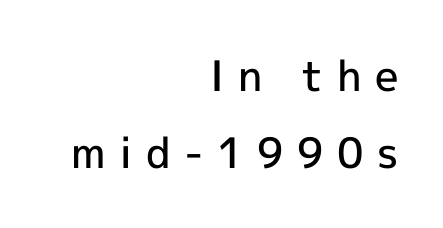
The sample has been set in demibold, a notch under bold. The rendering uses natural spacing where letterforms have individual widths. The text was rendered using a sans face with plain stroke endings. Every character sits straight up, as roman type does. The compositor pushed each line to the right boundary.
